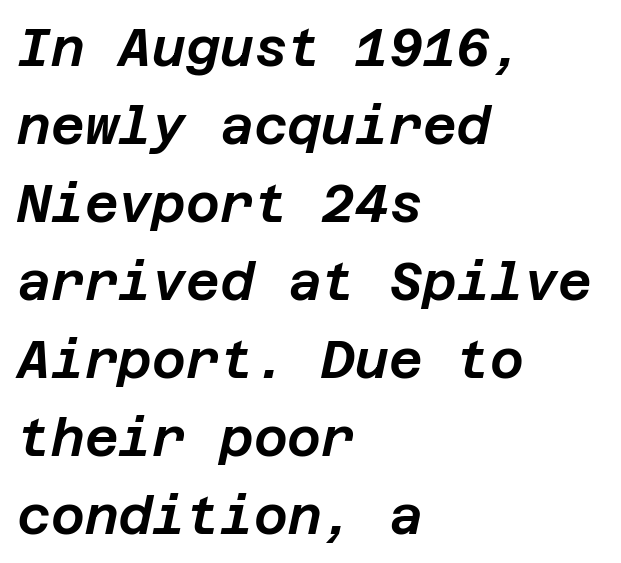
Q: Is the text italic (slanted)? A: Yes, it leans right by about 12 degrees.
Q: Is the text underlined? A: No.
Q: How is the paragraph aligned? A: Left-aligned.
Q: Is the spacing between letters normal or unusually wide? A: Normal.
Q: Is the spacing between lines tight, normal or loose? A: Normal.
Q: Width (condensed, normal, or wide)? A: Normal.
Q: Stroke contrast? A: Low.
Q: x-height? A: Large.
